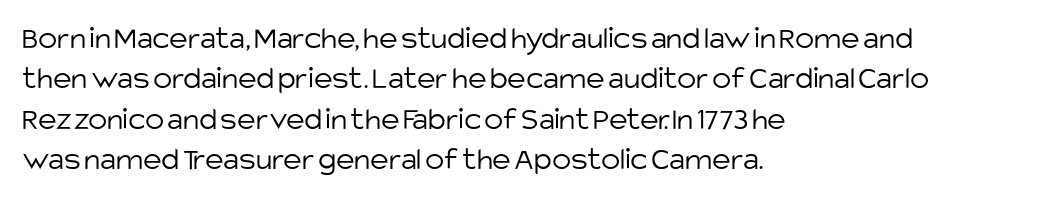
The image shows 32 px light sans-serif type, upright; set left-aligned, normal line spacing (1.26x), normal letter spacing, not underlined; low stroke contrast and a large x-height.
